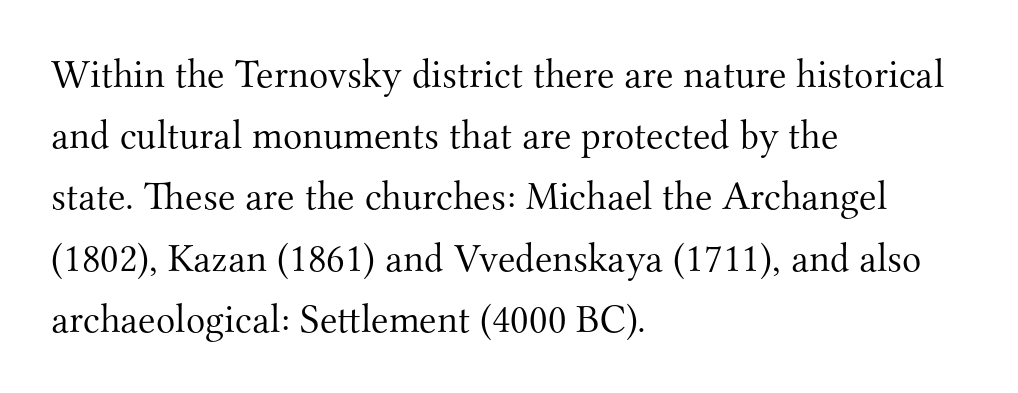
{"serif": "yes", "italic": "no", "bold": "no", "weight": "light", "width": "normal", "stroke_contrast": "medium", "x_height": "small", "monospaced": "no", "underline": "no", "align": "left", "line_spacing": "normal", "line_spacing_ratio": 1.53, "letter_spacing": "normal", "letter_spacing_em": 0.0, "glyph_px": 40}
